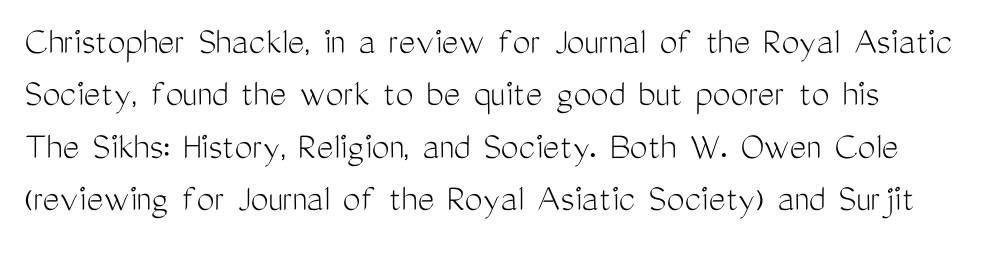
Q: Is the text bold? A: No.
Q: Is the text italic (slanted)? A: No, it is upright.
Q: Is the typeface a serif or a sans-serif typeface? A: Sans-serif.
Q: Is the text underlined? A: No.
Q: Is the spacing between letters normal or unusually wide? A: Normal.
Q: Is the spacing between lines tight, normal or loose? A: Normal.
Q: Width (condensed, normal, or wide)? A: Condensed.
Q: Stroke contrast? A: Medium.
Q: x-height? A: Medium.
Q: Monospaced? A: No.
